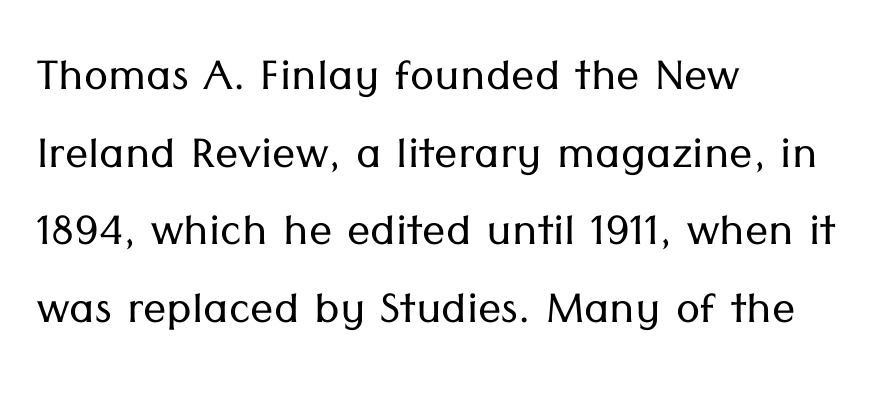
This rendering leaves character spacing at its baseline value. The passage shown stacks its lines at a standard gap. The rendering shows plain stroke endings on the letterforms — a sans-serif design. A student would call this left alignment; a typographer would say flush left, rag right. You could not count columns in this text — the font is proportionally spaced. Tall strokes in this sample are plumb rather than angled.
